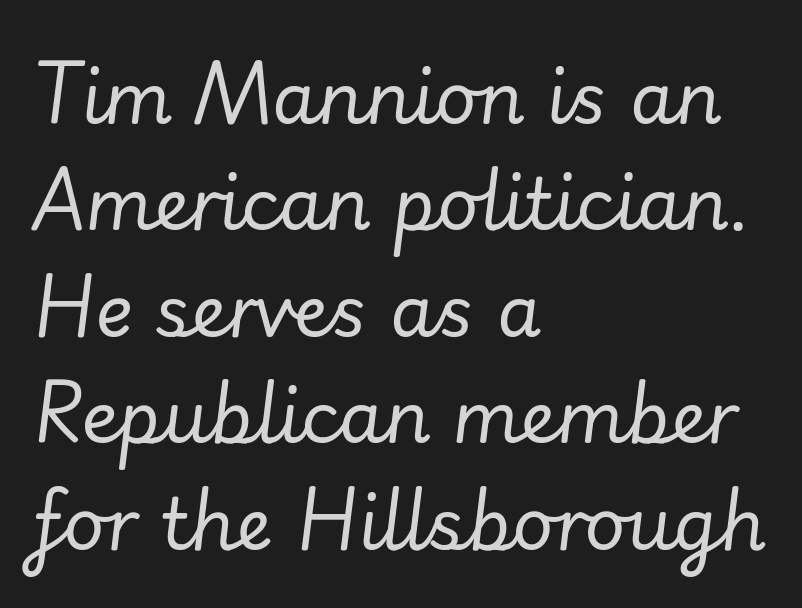
{"italic": "yes", "lean": "right", "slant_degrees": 7, "bold": "no", "weight": "regular", "width": "normal", "stroke_contrast": "low", "x_height": "small", "monospaced": "no", "underline": "no", "align": "left", "line_spacing": "normal", "line_spacing_ratio": 1.5, "letter_spacing": "normal", "letter_spacing_em": 0.0, "glyph_px": 71}
